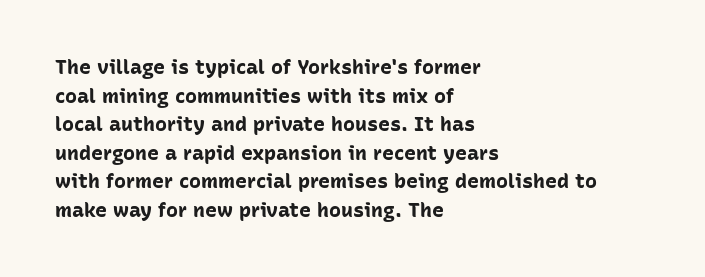
Q: Is the text bold? A: Yes.
Q: Is the text italic (slanted)? A: No, it is upright.
Q: Is the text underlined? A: No.
Q: How is the paragraph aligned? A: Left-aligned.
Q: Is the spacing between letters normal or unusually wide? A: Normal.
Q: Is the spacing between lines tight, normal or loose? A: Normal.
